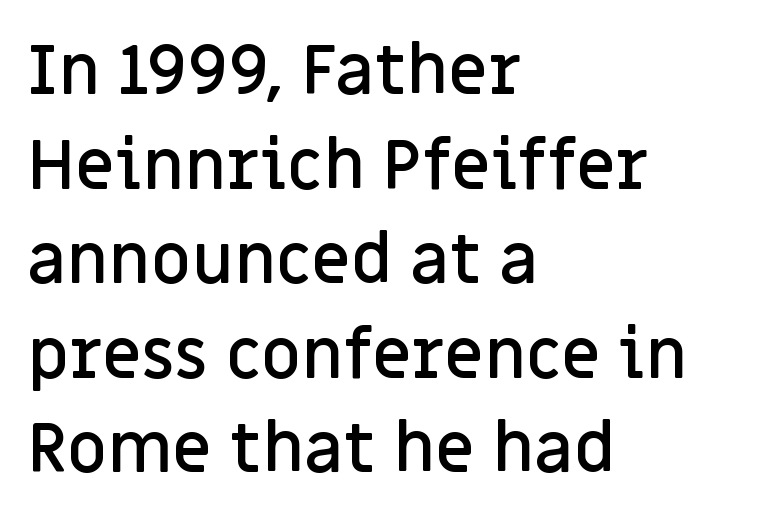
A normal amount of white space separates one row of letters from the next. Spacing verdict: proportional, widths tailored to each character. Notice the strokes are somewhat thickened but not fully heavy: this is a semibold. A typesetter would call this zero additional tracking. This is sans-serif lettering, the kind often seen on screens and signage. Honestly, there is no underline to notice here at all.
